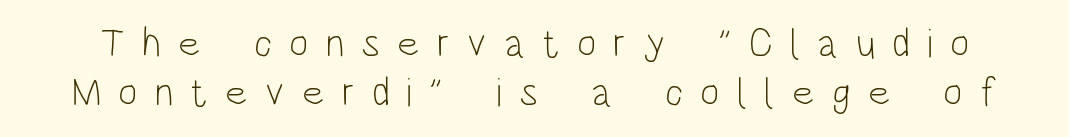
{"serif": "no", "italic": "no", "bold": "no", "weight": "light", "width": "condensed", "stroke_contrast": "low", "x_height": "large", "monospaced": "no", "underline": "no", "line_spacing_ratio": 1.19, "letter_spacing": "wide", "letter_spacing_em": 0.42, "glyph_px": 41}
